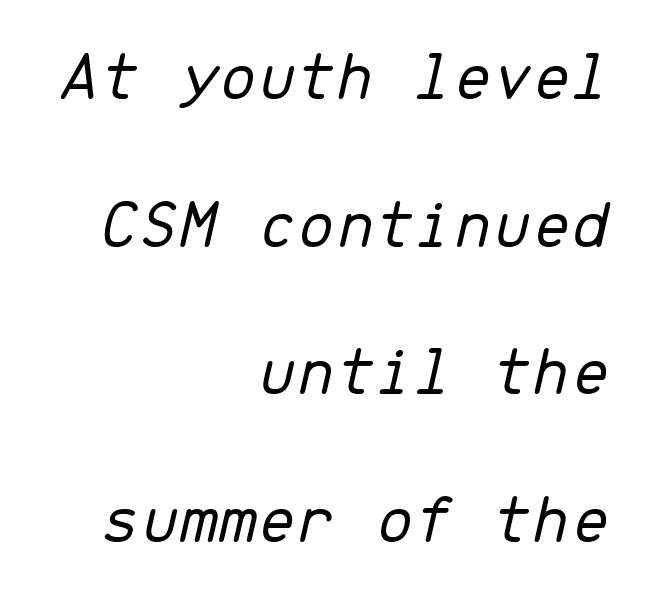
Q: Is the text bold? A: No.
Q: Is the text italic (slanted)? A: Yes, it leans right by about 13 degrees.
Q: Is the text underlined? A: No.
Q: How is the paragraph aligned? A: Right-aligned.
Q: Is the spacing between letters normal or unusually wide? A: Normal.
Q: Is the spacing between lines tight, normal or loose? A: Loose.
Q: Width (condensed, normal, or wide)? A: Normal.
Q: Stroke contrast? A: Low.
Q: x-height? A: Medium.
Q: Monospaced? A: Yes.
